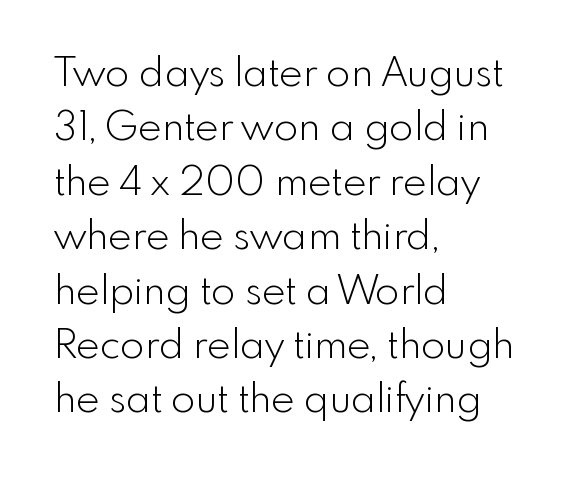
The image shows 40 px light sans-serif type, upright; set left-aligned, normal line spacing (1.36x), normal letter spacing, not underlined; a small x-height.
